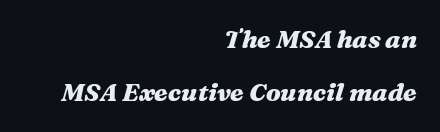
Q: Is the text bold? A: Yes.
Q: Is the text italic (slanted)? A: Yes, it leans right by about 16 degrees.
Q: Is the text underlined? A: No.
Q: How is the paragraph aligned? A: Right-aligned.
Q: Is the spacing between letters normal or unusually wide? A: Normal.
Q: Is the spacing between lines tight, normal or loose? A: Loose.
